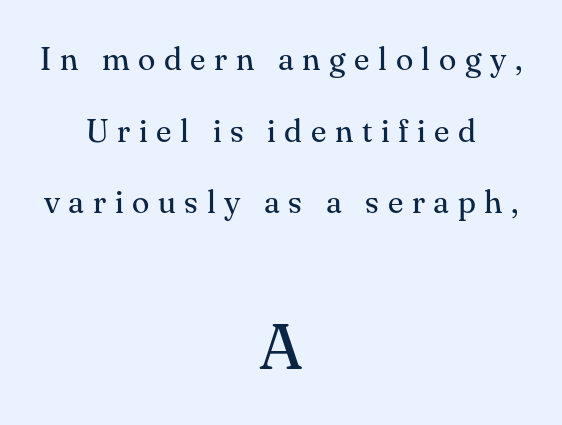
{"serif": "yes", "italic": "no", "bold": "no", "weight": "regular", "width": "normal", "stroke_contrast": "medium", "x_height": "small", "monospaced": "no", "underline": "no", "align": "center", "line_spacing": "loose", "line_spacing_ratio": 2.24, "letter_spacing": "wide", "letter_spacing_em": 0.27, "larger_block": "second", "size_ratio": 2.03, "glyph_px": 65}
